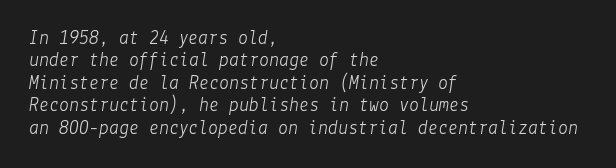
Q: Is the text bold? A: No.
Q: Is the text italic (slanted)? A: Yes, it leans right by about 9 degrees.
Q: Is the text underlined? A: No.
Q: How is the paragraph aligned? A: Left-aligned.
Q: Is the spacing between letters normal or unusually wide? A: Normal.
Q: Is the spacing between lines tight, normal or loose? A: Tight.
